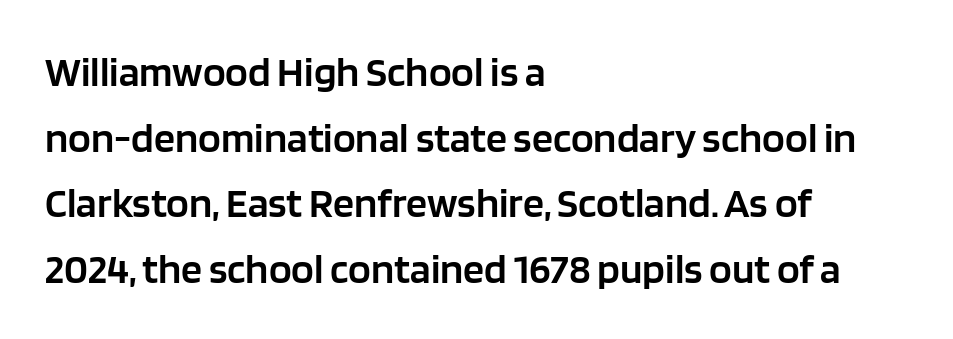
The image shows 42 px semibold sans-serif type, upright; set left-aligned, normal line spacing (1.56x), normal letter spacing, not underlined; low stroke contrast and a large x-height.
